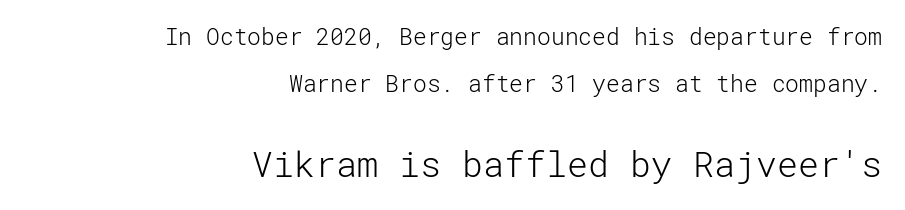
{"serif": "no", "italic": "no", "bold": "no", "weight": "light", "width": "normal", "stroke_contrast": "low", "x_height": "medium", "underline": "no", "align": "right", "line_spacing": "loose", "line_spacing_ratio": 2.03, "letter_spacing": "normal", "letter_spacing_em": 0.0, "larger_block": "second", "size_ratio": 1.52, "glyph_px": 35}
